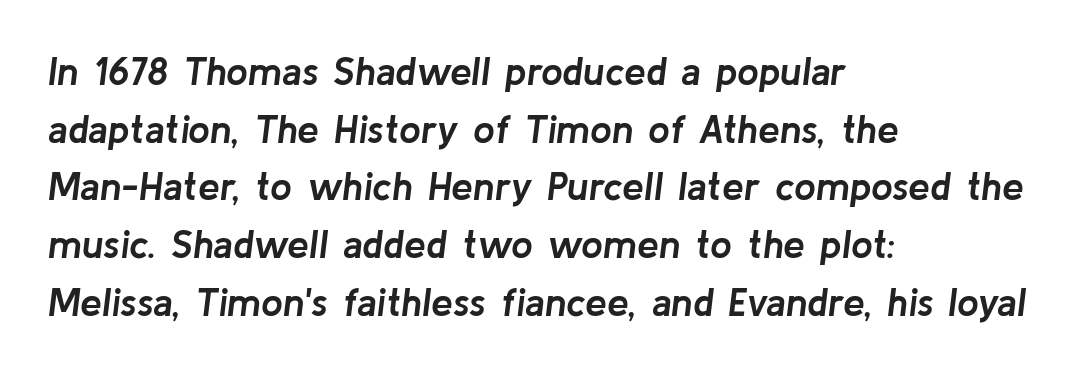
This rendering uses left alignment, leaving the right contour irregular. Each letter keeps its own natural width here, so spacing adapts to shape. Check the space under the baseline: it is left empty. Nothing unusual about the tracking: characters are spaced as the font intends.
